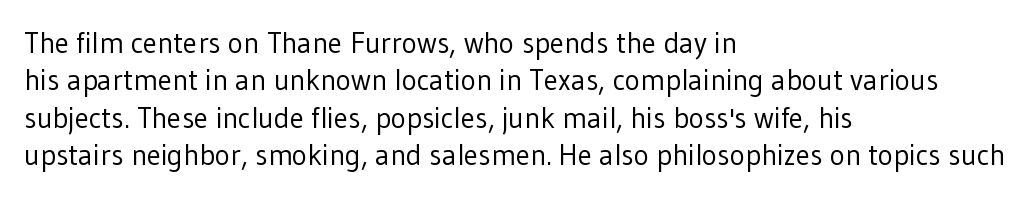
{"serif": "no", "italic": "no", "bold": "no", "weight": "regular", "width": "normal", "stroke_contrast": "low", "x_height": "medium", "monospaced": "no", "underline": "no", "align": "left", "line_spacing": "normal", "line_spacing_ratio": 1.29, "letter_spacing": "normal", "letter_spacing_em": 0.0, "glyph_px": 29}
